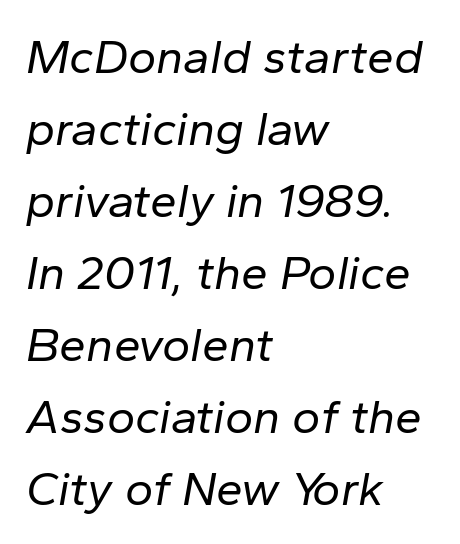
The image shows 48 px regular-weight type, italic (leaning right); set left-aligned, normal line spacing (1.5x), normal letter spacing, not underlined; low stroke contrast and a medium x-height.
